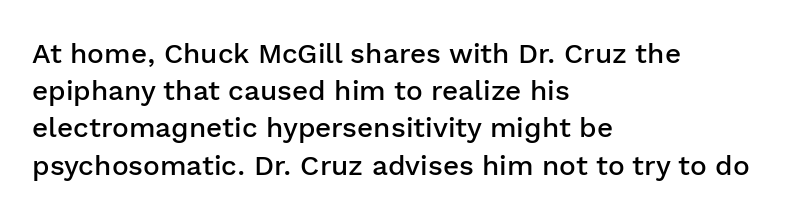
The foot of each line stays bare and open. Vertical spacing — default. The lettering stays uniformly vertical, giving the passage a roman look. These lines are set flush left with a ragged right edge. Look at the tracking — it's just the regular setting, nothing added. Each letter's strokes conclude bluntly, with no projecting serifs.
